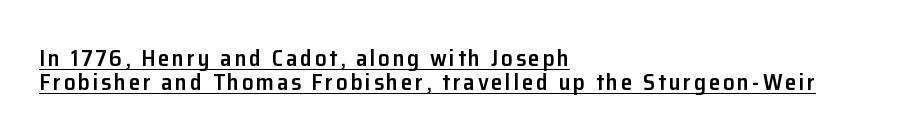
The typesetting leans somewhat heavy: a semibold. If you drew a ruler down the left edge, every line would touch it. This is underlined copy, the kind a proofreader might mark for attention. Notice how descenders almost collide with the ascenders below — that's tight leading. Vertical strokes here are truly vertical.
